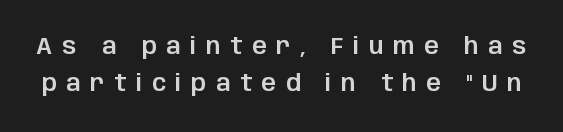
Q: Is the text italic (slanted)? A: No, it is upright.
Q: Is the text underlined? A: No.
Q: Is the spacing between letters normal or unusually wide? A: Unusually wide.
Q: Is the spacing between lines tight, normal or loose? A: Normal.
